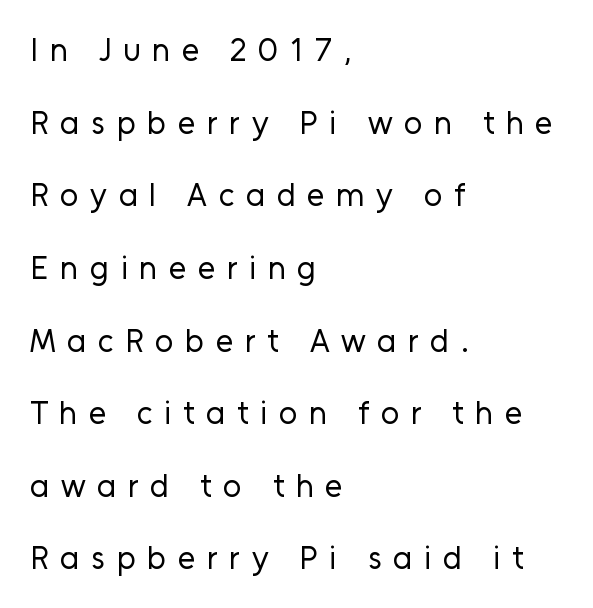
{"serif": "no", "italic": "no", "bold": "no", "weight": "regular", "width": "normal", "stroke_contrast": "low", "x_height": "medium", "monospaced": "no", "underline": "no", "align": "left", "line_spacing": "loose", "line_spacing_ratio": 2.27, "letter_spacing": "wide", "letter_spacing_em": 0.36, "glyph_px": 32}
